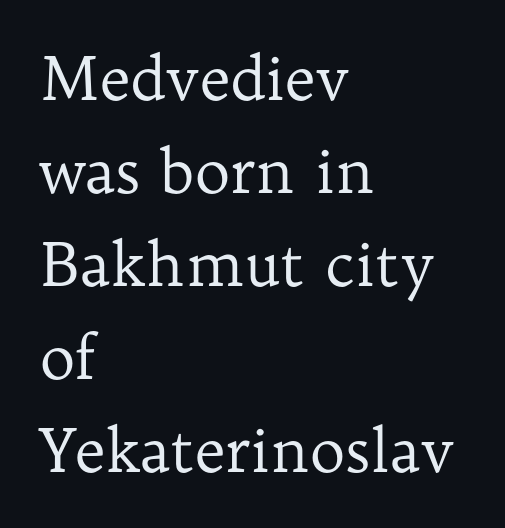
{"serif": "yes", "italic": "no", "bold": "no", "weight": "regular", "width": "normal", "stroke_contrast": "low", "x_height": "medium", "monospaced": "no", "underline": "no", "align": "left", "line_spacing": "normal", "line_spacing_ratio": 1.55, "letter_spacing": "normal", "letter_spacing_em": 0.0, "glyph_px": 60}
